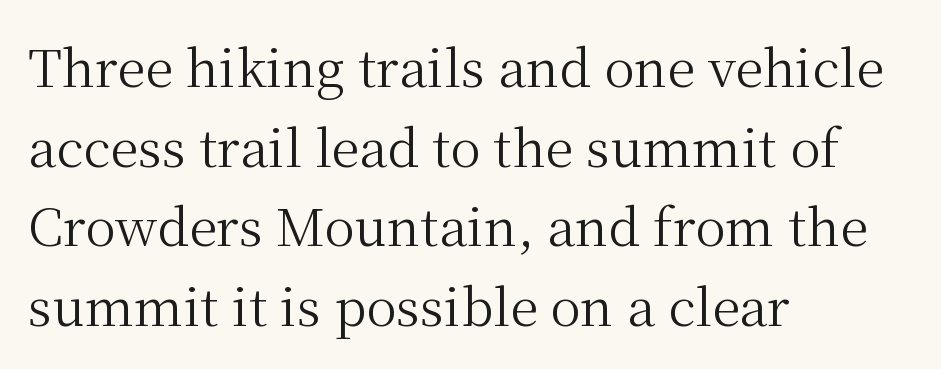
{"serif": "yes", "italic": "no", "bold": "no", "weight": "regular", "width": "normal", "stroke_contrast": "medium", "x_height": "medium", "monospaced": "no", "underline": "no", "align": "left", "line_spacing": "normal", "line_spacing_ratio": 1.56, "letter_spacing": "normal", "letter_spacing_em": 0.0, "glyph_px": 51}
